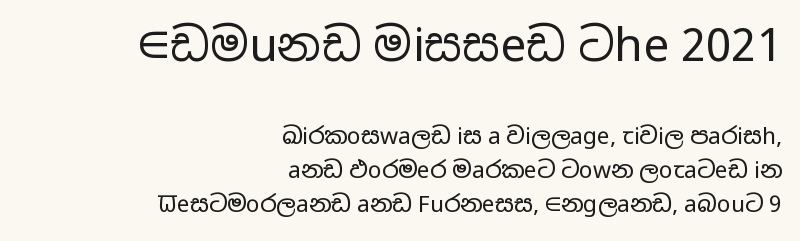
The image shows 46 px regular-weight, wide sans-serif type, upright; set right-aligned, normal line spacing (1.47x), normal letter spacing, not underlined; the first (top) block is 2.0x larger; low stroke contrast and a medium x-height.
